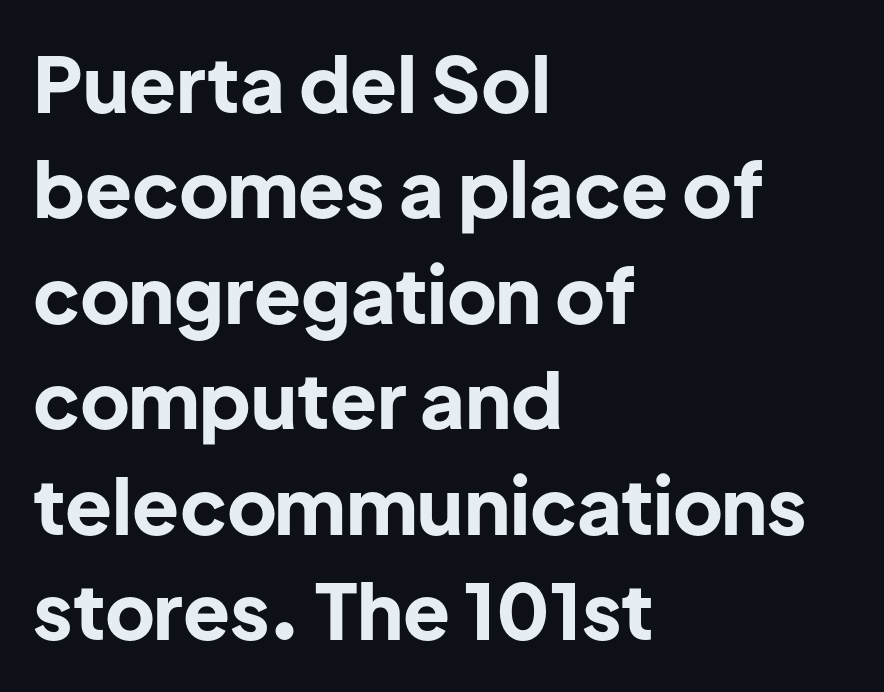
The lines sit at an ordinary, default distance from one another. Spacing verdict: proportional, widths tailored to each character. Is the type bold? Yes — the strokes are clearly thick and heavy. Does the lettering tilt? It doesn't — this is upright.
